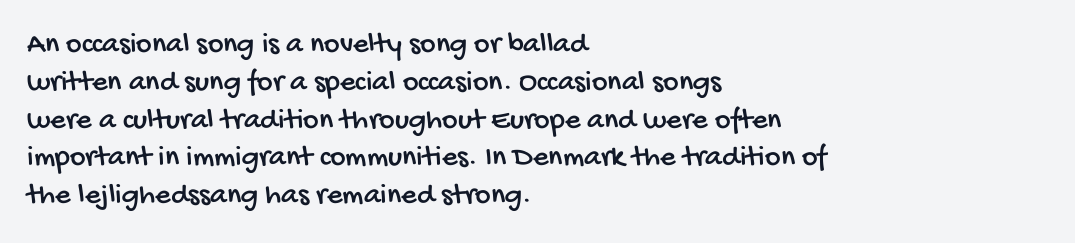
The image shows 30 px condensed sans-serif type; set left-aligned, normal line spacing (1.26x), normal letter spacing, not underlined; low stroke contrast and a large x-height.
